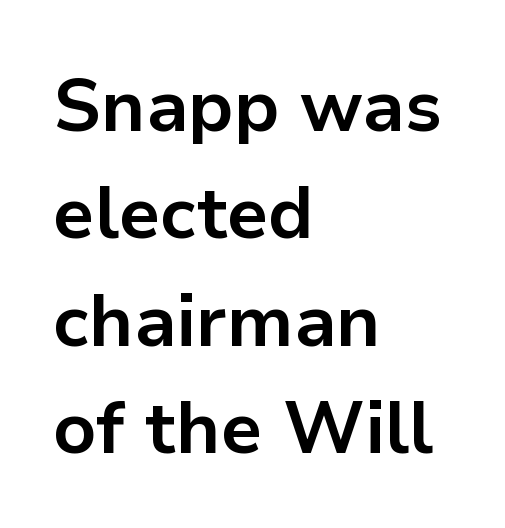
A typesetter would mark this as roman, not italic. How heavy is the stroke? Heavy — this is a bold. All the whitespace from short lines collects on the right. Spacing verdict: proportional, widths tailored to each character. Each letter's strokes conclude bluntly, with no projecting serifs.
